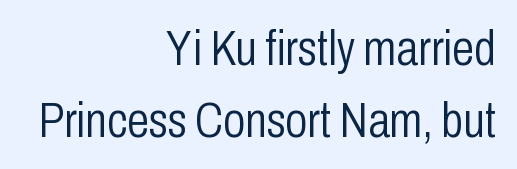
{"serif": "no", "italic": "no", "bold": "no", "weight": "light", "width": "condensed", "stroke_contrast": "low", "x_height": "medium", "monospaced": "no", "underline": "no", "align": "right", "line_spacing": "normal", "line_spacing_ratio": 1.44, "letter_spacing": "normal", "letter_spacing_em": 0.0, "glyph_px": 50}
